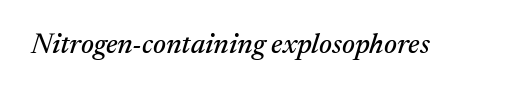
{"serif": "yes", "italic": "yes", "lean": "right", "slant_degrees": 17, "width": "normal", "stroke_contrast": "medium", "x_height": "medium", "monospaced": "no", "underline": "no", "letter_spacing": "normal", "letter_spacing_em": 0.0, "glyph_px": 29}
